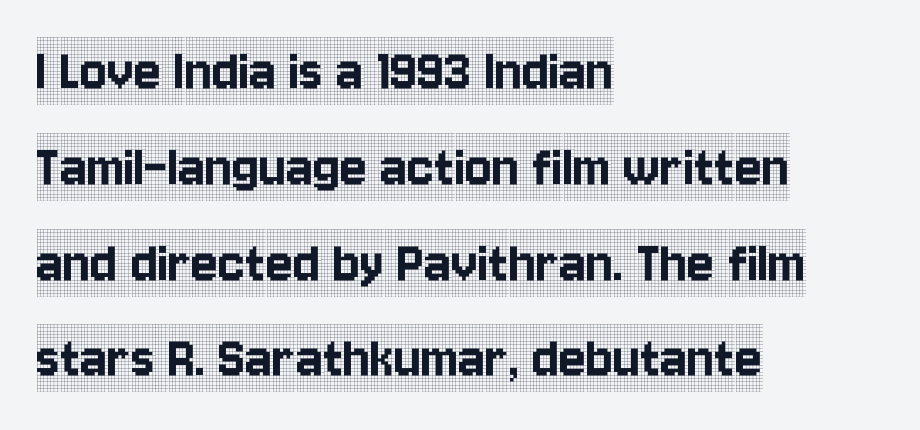
The image shows 63 px condensed serif type, upright; set left-aligned, normal line spacing (1.52x), normal letter spacing, not underlined; a large x-height.
